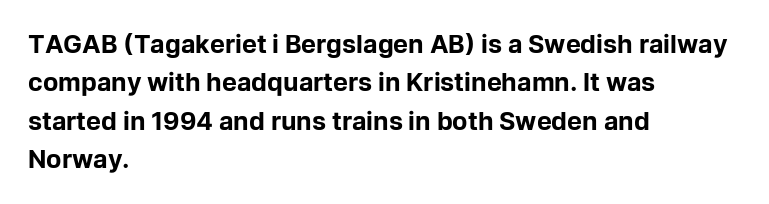
{"italic": "no", "bold": "yes", "underline": "no", "align": "left", "line_spacing": "normal", "line_spacing_ratio": 1.54, "letter_spacing": "normal", "letter_spacing_em": 0.0, "glyph_px": 25}
